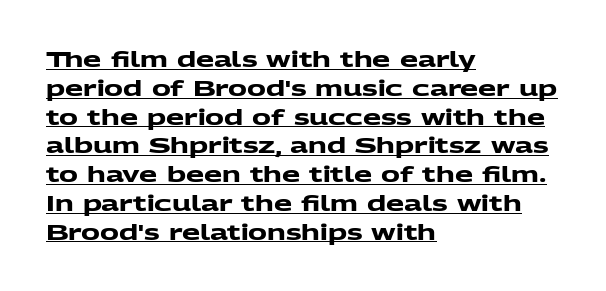
{"bold": "yes", "underline": "yes", "align": "left", "line_spacing": "normal", "line_spacing_ratio": 1.37, "letter_spacing": "normal", "letter_spacing_em": 0.0, "glyph_px": 21}
